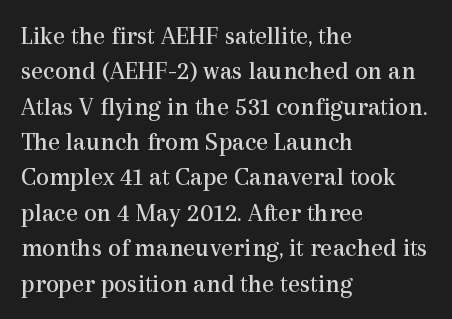
{"italic": "no", "bold": "no", "underline": "no", "align": "left", "line_spacing": "normal", "line_spacing_ratio": 1.36, "letter_spacing": "normal", "letter_spacing_em": 0.0, "glyph_px": 26}
